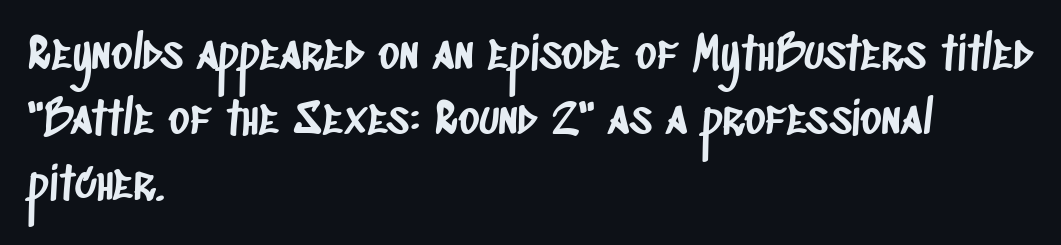
{"serif": "no", "width": "condensed", "stroke_contrast": "low", "x_height": "large", "monospaced": "no", "underline": "no", "align": "left", "line_spacing": "normal", "line_spacing_ratio": 1.45, "letter_spacing": "normal", "letter_spacing_em": 0.0, "glyph_px": 45}
